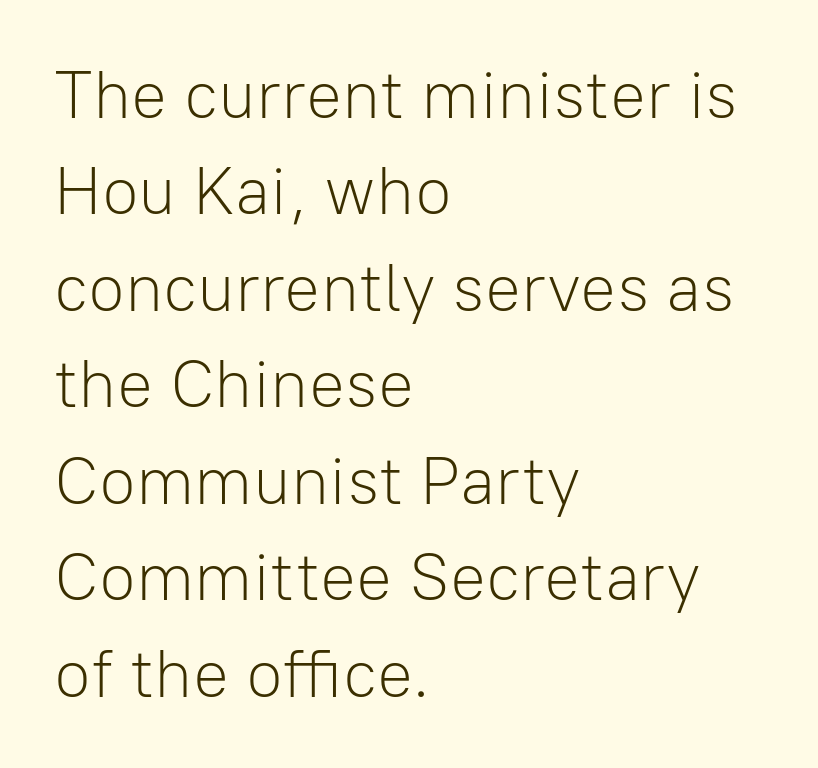
Letters rest on an invisible, unmarked baseline. Posture: vertical. Summary of weight: not heavy and not bold. Here the designer chose a conventional face with non-uniform glyph widths.
